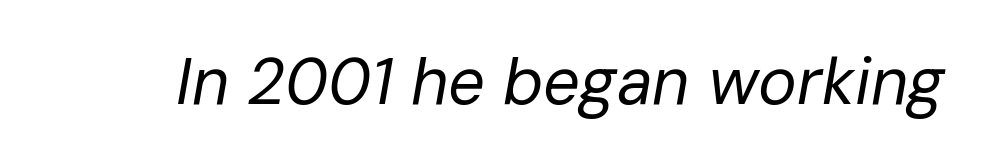
Honestly, the letter spacing is just normal — you wouldn't notice it. These lines were composed using italics. Proportional: the letters do not fall into vertical columns. Each row of text sits above clean, open space. No extra ink here — the face is not bold.
